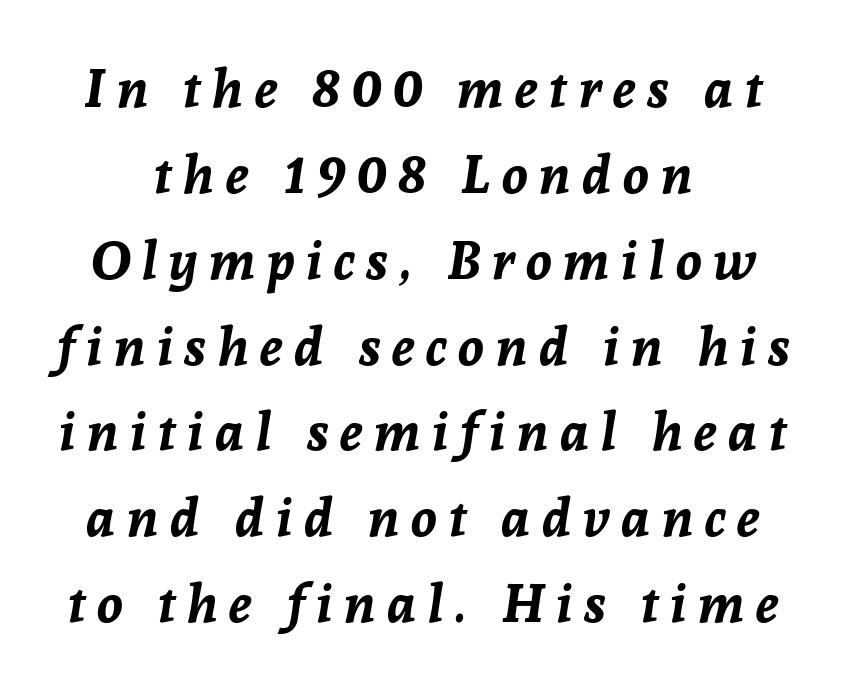
Q: Is the text bold? A: Yes.
Q: Is the text italic (slanted)? A: Yes, it leans right by about 8 degrees.
Q: Is the text underlined? A: No.
Q: How is the paragraph aligned? A: Centered.
Q: Is the spacing between letters normal or unusually wide? A: Unusually wide.
Q: Is the spacing between lines tight, normal or loose? A: Normal.
Q: Width (condensed, normal, or wide)? A: Normal.
Q: Stroke contrast? A: Low.
Q: x-height? A: Medium.
Q: Monospaced? A: No.
